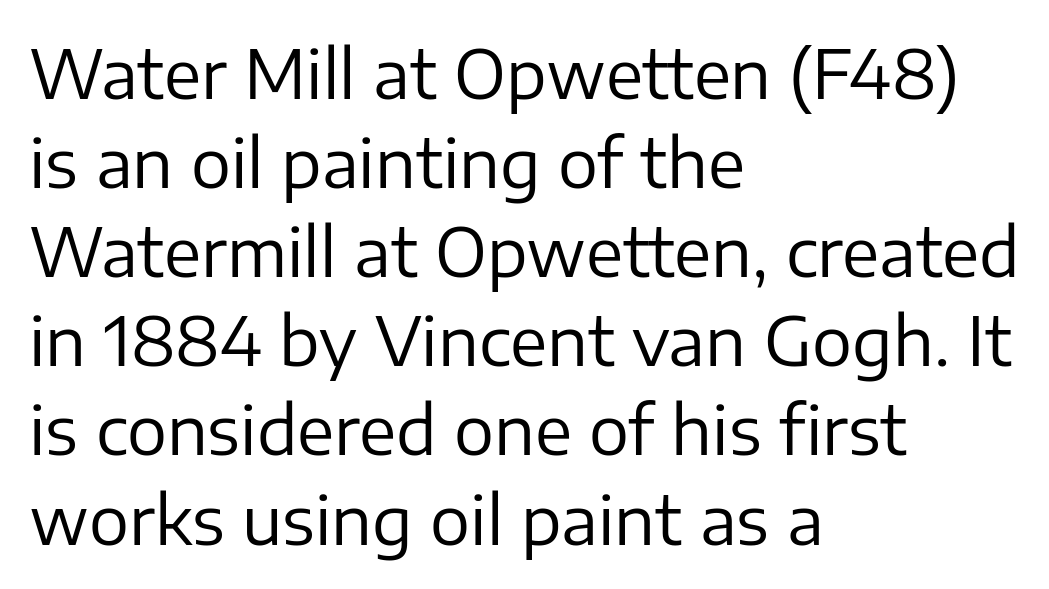
The image shows 67 px regular-weight sans-serif type, upright; set left-aligned, normal line spacing (1.33x), normal letter spacing, not underlined; low stroke contrast and a medium x-height.
